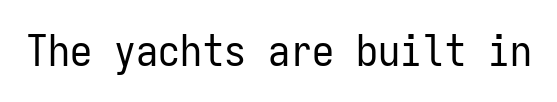
Ascenders rise straight up at ninety degrees. The face used here is monospaced, like something from a code editor. Words float on clear page, feet unadorned. Vertical stems look standard width or narrower in stroke. The face used here is rendered with its standard letterfit. The characters display no serif detailing; their extremities are plain.
